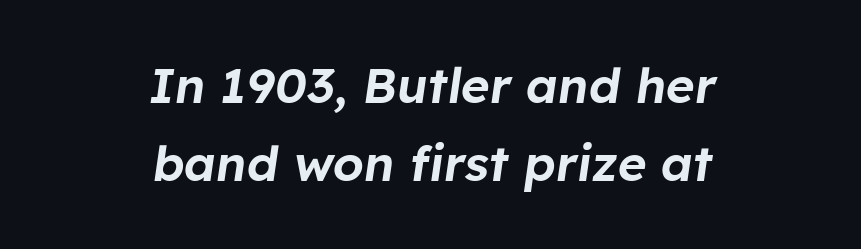
The image shows 49 px text type, italic (leaning right); set centered, normal line spacing (1.6x), normal letter spacing, not underlined; low stroke contrast and a medium x-height.
